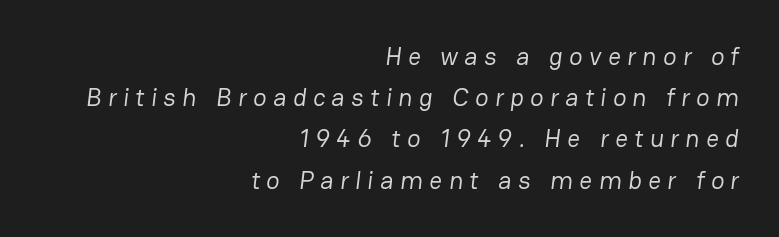
Q: Is the text bold? A: No.
Q: Is the text underlined? A: No.
Q: How is the paragraph aligned? A: Right-aligned.
Q: Is the spacing between letters normal or unusually wide? A: Unusually wide.
Q: Is the spacing between lines tight, normal or loose? A: Normal.
